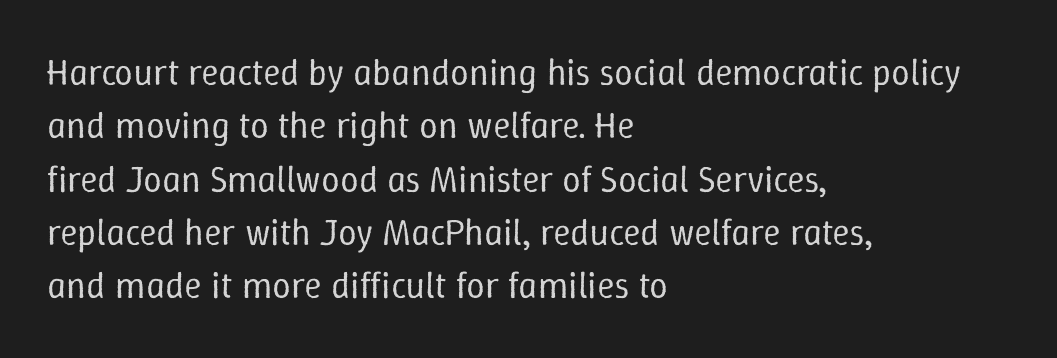
{"italic": "no", "bold": "no", "weight": "regular", "width": "normal", "stroke_contrast": "low", "x_height": "medium", "monospaced": "no", "underline": "no", "align": "left", "line_spacing": "normal", "line_spacing_ratio": 1.44, "letter_spacing": "normal", "letter_spacing_em": 0.0, "glyph_px": 37}
